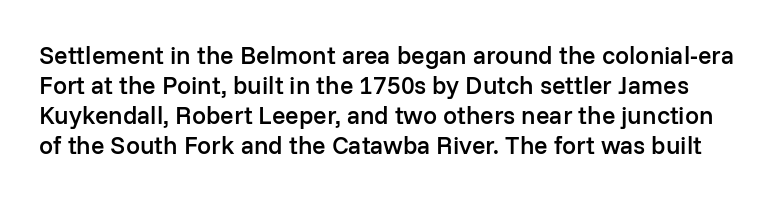
Q: Is the text bold? A: Semi-bold.
Q: Is the text italic (slanted)? A: No, it is upright.
Q: Is the text underlined? A: No.
Q: Is the spacing between letters normal or unusually wide? A: Normal.
